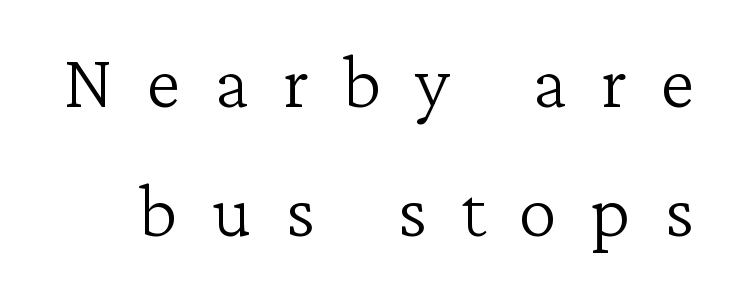
The image shows 78 px light serif type, upright; set normal line spacing (1.65x), unusually wide letter spacing (+0.43 em), not underlined; low stroke contrast and a medium x-height.
